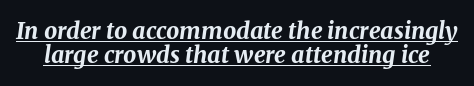
This rendering features underlined lettering. How heavy is the stroke? Heavy — this is a bold. The glyphs look as if they've been sheared to an angle. Vertical spacing — tight.
